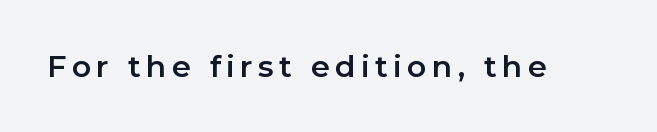
Q: Is the text italic (slanted)? A: No, it is upright.
Q: Is the typeface a serif or a sans-serif typeface? A: Sans-serif.
Q: Is the text underlined? A: No.
Q: Width (condensed, normal, or wide)? A: Normal.
Q: Stroke contrast? A: Low.
Q: x-height? A: Medium.
Q: Monospaced? A: No.
